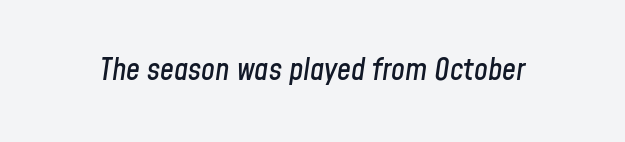
Q: Is the text italic (slanted)? A: Yes, it leans right by about 8 degrees.
Q: Is the text underlined? A: No.
Q: Is the spacing between letters normal or unusually wide? A: Normal.
Q: Width (condensed, normal, or wide)? A: Condensed.
Q: Stroke contrast? A: Low.
Q: x-height? A: Medium.
Q: Monospaced? A: No.
